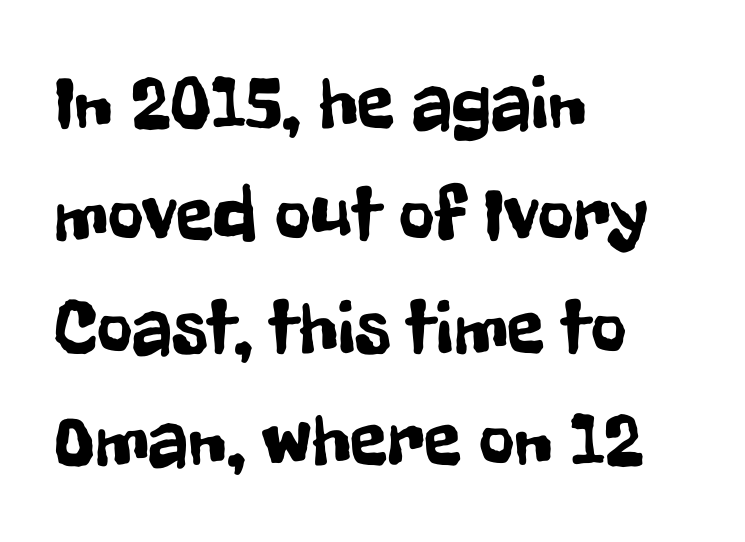
Q: Is the text italic (slanted)? A: No, it is upright.
Q: Is the typeface a serif or a sans-serif typeface? A: Sans-serif.
Q: Is the text underlined? A: No.
Q: How is the paragraph aligned? A: Left-aligned.
Q: Is the spacing between letters normal or unusually wide? A: Normal.
Q: Is the spacing between lines tight, normal or loose? A: Normal.
Q: Width (condensed, normal, or wide)? A: Condensed.
Q: Stroke contrast? A: Low.
Q: x-height? A: Medium.
Q: Monospaced? A: No.
